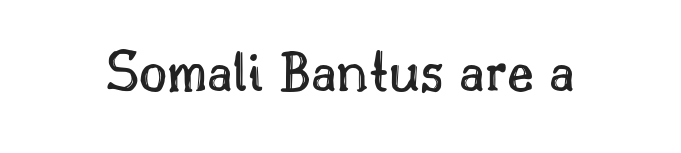
{"italic": "no", "width": "normal", "x_height": "small", "monospaced": "no", "underline": "no", "letter_spacing": "normal", "letter_spacing_em": 0.0, "glyph_px": 61}
